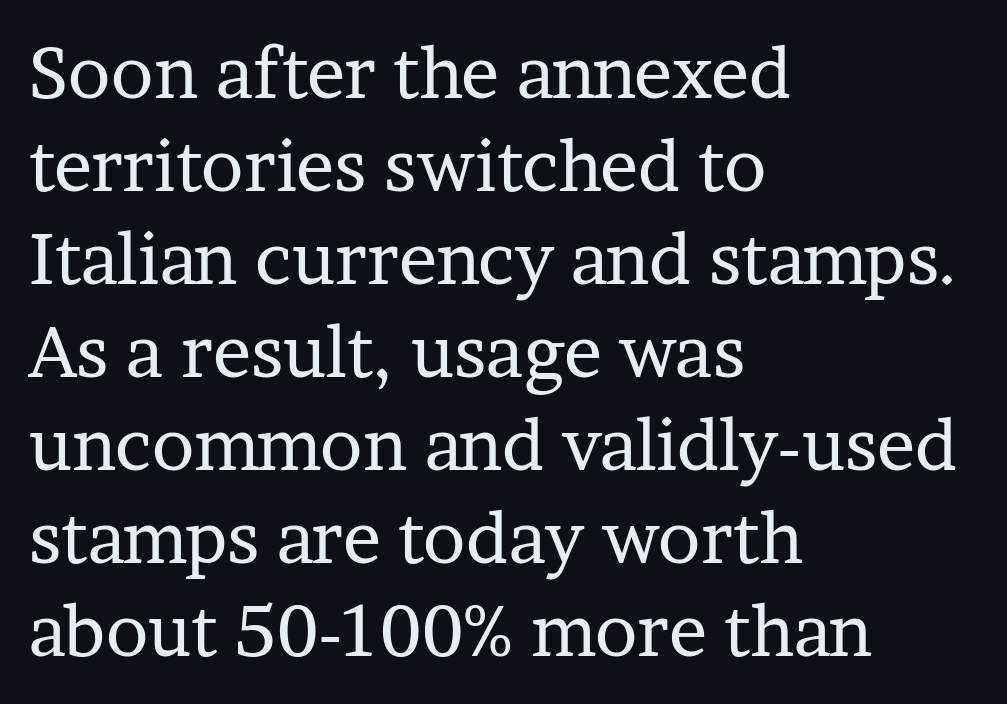
The image shows 71 px regular-weight serif type, upright; set left-aligned, normal line spacing (1.31x), normal letter spacing, not underlined; low stroke contrast and a medium x-height.
